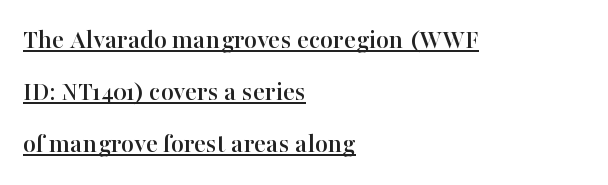
Q: Is the text italic (slanted)? A: No, it is upright.
Q: Is the typeface a serif or a sans-serif typeface? A: Serif.
Q: Is the text underlined? A: Yes.
Q: How is the paragraph aligned? A: Left-aligned.
Q: Is the spacing between letters normal or unusually wide? A: Normal.
Q: Width (condensed, normal, or wide)? A: Normal.
Q: Stroke contrast? A: High.
Q: x-height? A: Medium.
Q: Monospaced? A: No.
